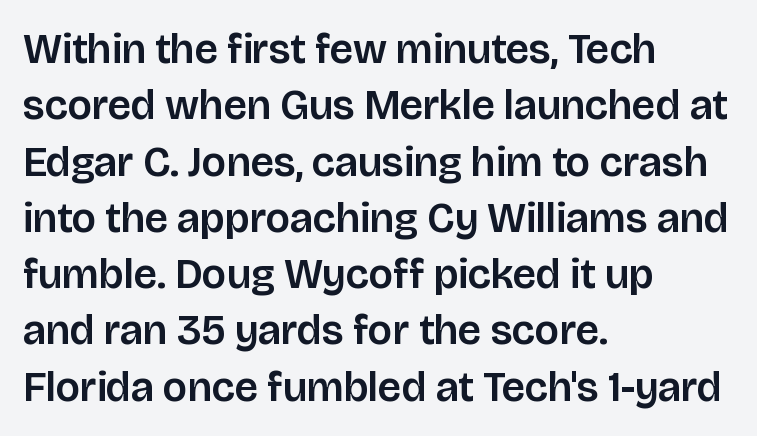
Q: Is the text italic (slanted)? A: No, it is upright.
Q: Is the typeface a serif or a sans-serif typeface? A: Sans-serif.
Q: Is the text underlined? A: No.
Q: How is the paragraph aligned? A: Left-aligned.
Q: Is the spacing between letters normal or unusually wide? A: Normal.
Q: Is the spacing between lines tight, normal or loose? A: Normal.
Q: Width (condensed, normal, or wide)? A: Normal.
Q: Stroke contrast? A: Low.
Q: x-height? A: Large.
Q: Monospaced? A: No.
